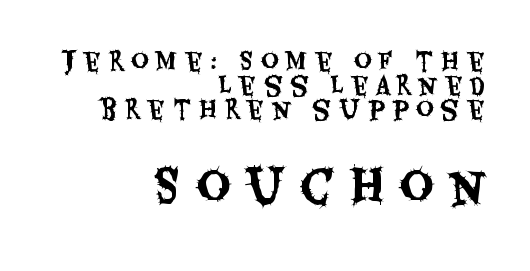
Q: Is the text italic (slanted)? A: No, it is upright.
Q: Is the typeface a serif or a sans-serif typeface? A: Sans-serif.
Q: Is the text underlined? A: No.
Q: How is the paragraph aligned? A: Right-aligned.
Q: Is the spacing between letters normal or unusually wide? A: Unusually wide.
Q: Is the spacing between lines tight, normal or loose? A: Tight.
Q: Which block of text is set in a larger size, the first (top) or the second (bottom)? A: The second (bottom) one.
Q: Width (condensed, normal, or wide)? A: Condensed.
Q: Stroke contrast? A: Medium.
Q: x-height? A: Large.
Q: Monospaced? A: No.
